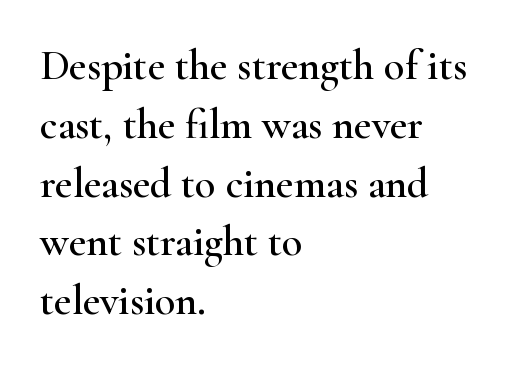
{"serif": "yes", "italic": "no", "width": "wide", "stroke_contrast": "high", "x_height": "small", "monospaced": "no", "underline": "no", "align": "left", "line_spacing": "normal", "line_spacing_ratio": 1.4, "letter_spacing": "normal", "letter_spacing_em": 0.0, "glyph_px": 42}
